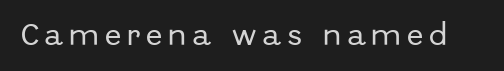
When letters stand straight like this, we call the style roman or upright. The gaps between neighbouring characters are conspicuously large. Check under the words: just untouched page.
